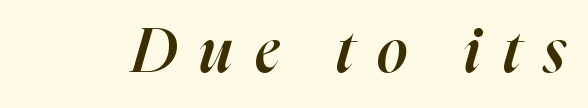
Here the glyphs are tracked loosely, breaking word shapes into spaced letters. Nobody drew a line under any word here. Does the weight exceed regular? Yes, but only to semibold. The face used here is proportionally spaced, like ordinary book or web type. Tall strokes in this sample are angled rather than plumb.
